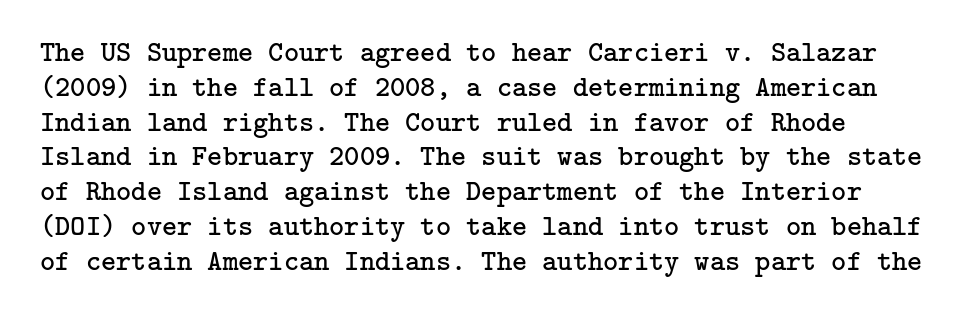
{"serif": "yes", "italic": "no", "bold": "no", "weight": "regular", "width": "normal", "stroke_contrast": "low", "x_height": "medium", "underline": "no", "line_spacing_ratio": 1.2, "letter_spacing": "normal", "letter_spacing_em": 0.0, "glyph_px": 29}
